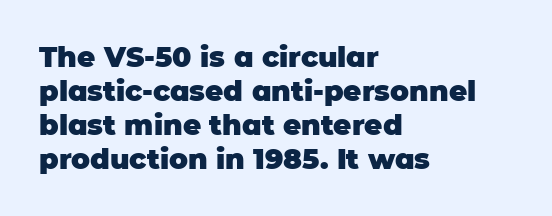
{"serif": "no", "italic": "no", "bold": "yes", "weight": "heavy", "width": "normal", "stroke_contrast": "low", "x_height": "large", "monospaced": "no", "underline": "no", "align": "left", "line_spacing_ratio": 1.21, "letter_spacing": "normal", "letter_spacing_em": 0.0, "glyph_px": 28}
